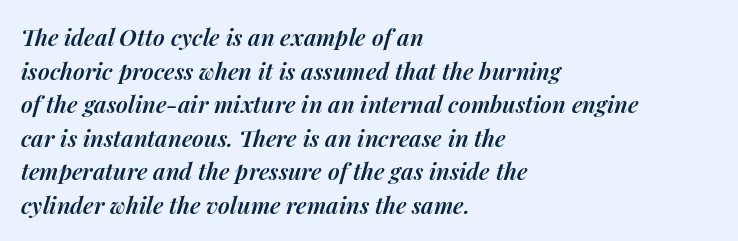
{"italic": "yes", "lean": "right", "slant_degrees": 14, "bold": "semi", "underline": "no", "align": "left", "line_spacing": "normal", "line_spacing_ratio": 1.46, "letter_spacing": "normal", "letter_spacing_em": 0.0, "glyph_px": 23}
